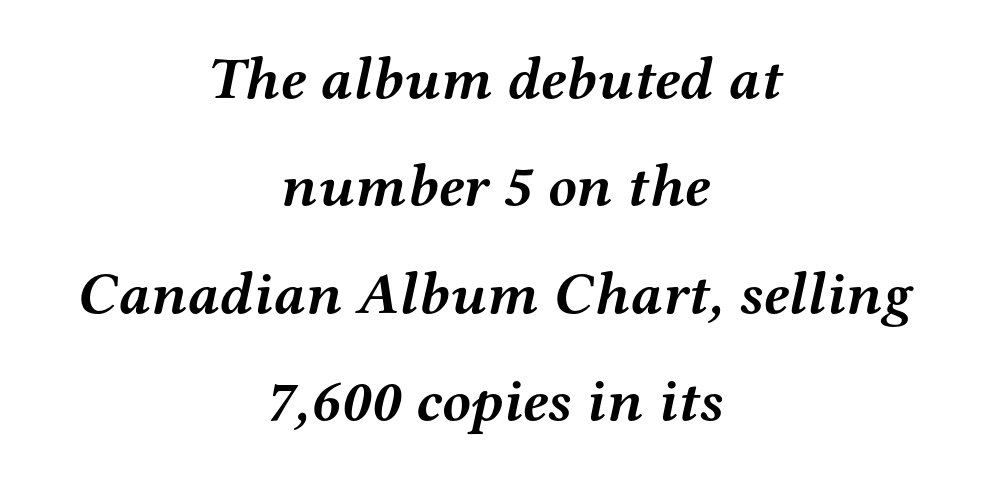
The image shows 59 px semibold, wide serif type, italic (leaning right); set centered, line spacing 1.82x, normal letter spacing, not underlined; medium stroke contrast and a medium x-height.
